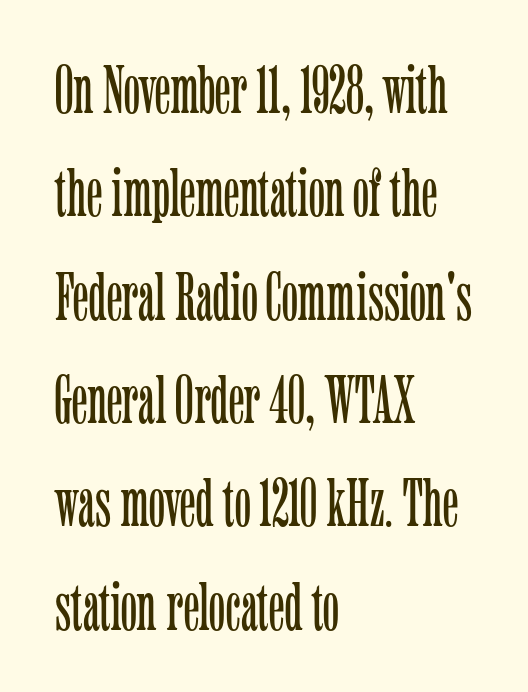
Q: Is the text bold? A: No.
Q: Is the text italic (slanted)? A: No, it is upright.
Q: Is the typeface a serif or a sans-serif typeface? A: Serif.
Q: Is the text underlined? A: No.
Q: How is the paragraph aligned? A: Left-aligned.
Q: Is the spacing between letters normal or unusually wide? A: Normal.
Q: Is the spacing between lines tight, normal or loose? A: Normal.
Q: Width (condensed, normal, or wide)? A: Condensed.
Q: Stroke contrast? A: Low.
Q: x-height? A: Medium.
Q: Monospaced? A: No.
